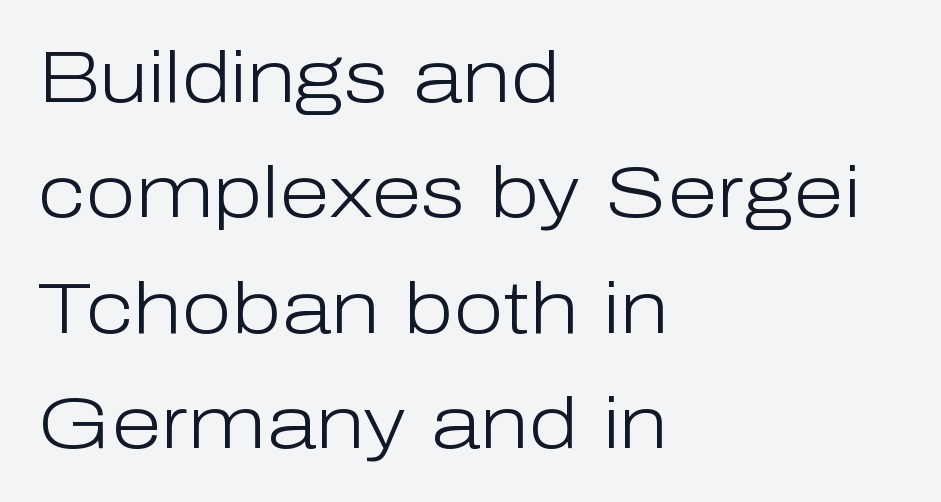
Q: Is the text bold? A: No.
Q: Is the text italic (slanted)? A: No, it is upright.
Q: Is the typeface a serif or a sans-serif typeface? A: Sans-serif.
Q: Is the text underlined? A: No.
Q: How is the paragraph aligned? A: Left-aligned.
Q: Is the spacing between letters normal or unusually wide? A: Normal.
Q: Is the spacing between lines tight, normal or loose? A: Normal.
Q: Width (condensed, normal, or wide)? A: Normal.
Q: Stroke contrast? A: Low.
Q: x-height? A: Medium.
Q: Monospaced? A: No.
